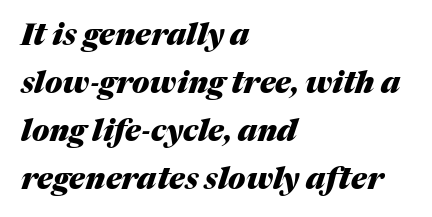
Q: Is the text bold? A: Yes.
Q: Is the text italic (slanted)? A: Yes, it leans right by about 17 degrees.
Q: Is the text underlined? A: No.
Q: How is the paragraph aligned? A: Left-aligned.
Q: Is the spacing between letters normal or unusually wide? A: Normal.
Q: Is the spacing between lines tight, normal or loose? A: Normal.
Q: Width (condensed, normal, or wide)? A: Normal.
Q: Stroke contrast? A: Medium.
Q: x-height? A: Medium.
Q: Monospaced? A: No.
